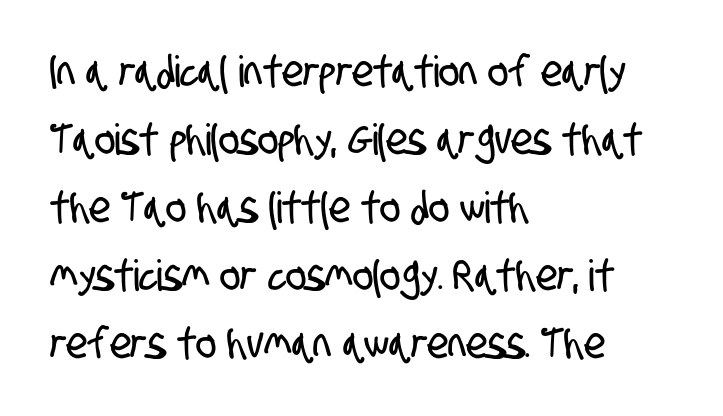
The rows are spaced the way most documents space them. Left-aligned paragraph, ragged on the right. Serifs: no, the terminals of the letterforms are clean. The baseline area is clear.
